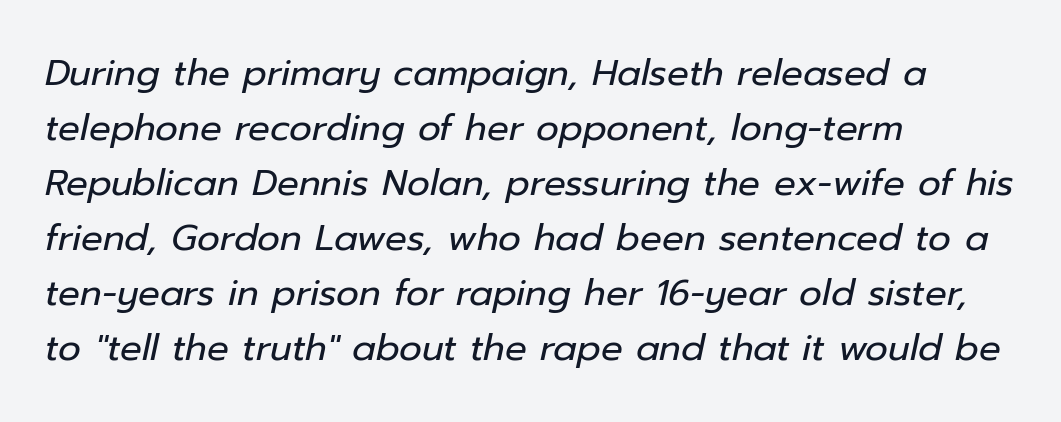
Italic: yes, the glyphs are oblique. Letters have the restrained weight of plain body copy at most. The letters sit at their default tracking, neither squeezed nor spread. The setting favours the left margin, as ordinary paragraphs usually do. Just letters on the line, the space beneath them empty. Baseline-to-baseline distance is the conventional proportion of letter height.
